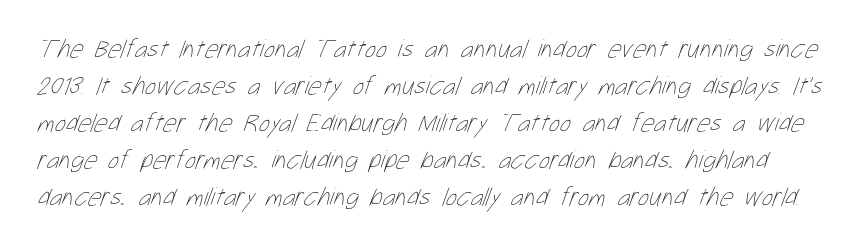
Q: Is the text bold? A: No.
Q: Is the text underlined? A: No.
Q: Is the spacing between letters normal or unusually wide? A: Normal.
Q: Is the spacing between lines tight, normal or loose? A: Normal.
